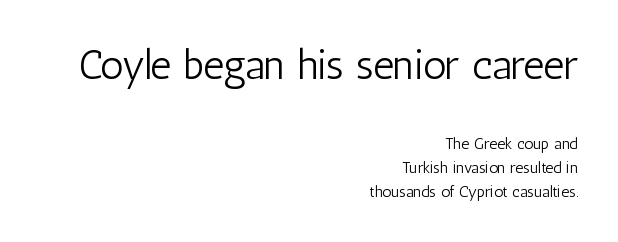
The image shows 41 px light, condensed sans-serif type, upright; set right-aligned, normal line spacing (1.48x), normal letter spacing, not underlined; the first (top) block is 2.56x larger; low stroke contrast and a medium x-height.
